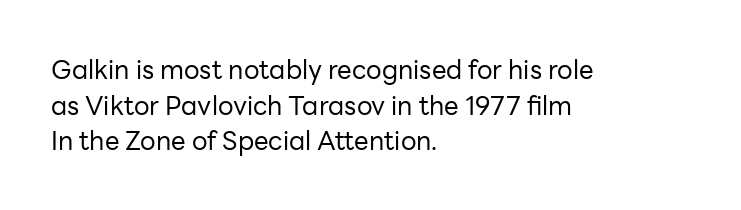
Q: Is the text bold? A: No.
Q: Is the text italic (slanted)? A: No, it is upright.
Q: Is the text underlined? A: No.
Q: How is the paragraph aligned? A: Left-aligned.
Q: Is the spacing between letters normal or unusually wide? A: Normal.
Q: Is the spacing between lines tight, normal or loose? A: Normal.
